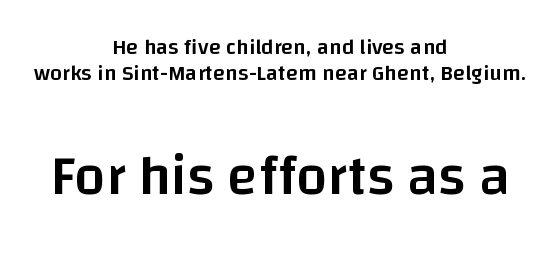
{"serif": "no", "italic": "no", "bold": "semi", "weight": "semibold", "width": "normal", "stroke_contrast": "low", "x_height": "large", "monospaced": "no", "underline": "no", "align": "center", "line_spacing_ratio": 1.2, "letter_spacing": "normal", "letter_spacing_em": 0.0, "larger_block": "second", "size_ratio": 2.55, "glyph_px": 56}
